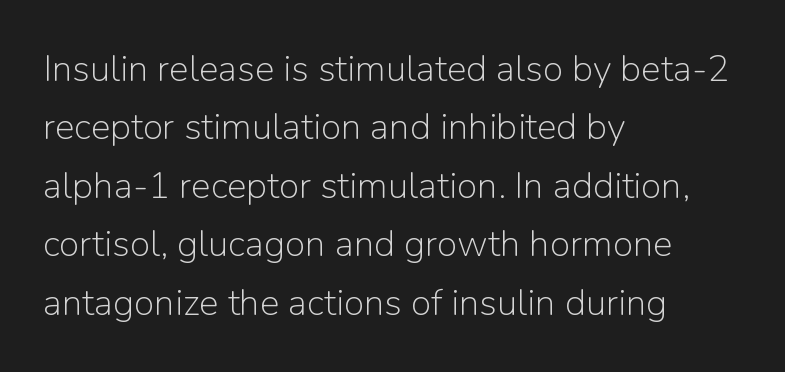
The face used here is proportionally spaced, like ordinary book or web type. Stems and bowls with no extra thickness — not bold. Unmarked baselines from the first word to the last. A normal amount of white space separates one row of letters from the next.
